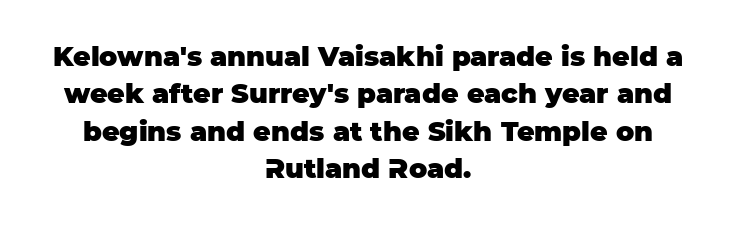
The image shows 27 px bold type, upright; set centered, normal line spacing (1.38x), normal letter spacing, not underlined.
